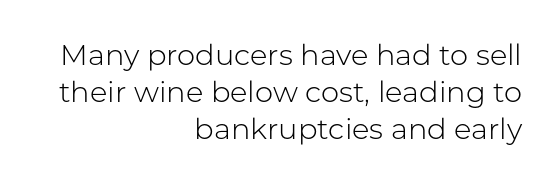
The image shows 29 px light sans-serif type, upright; set right-aligned, normal line spacing (1.27x), normal letter spacing, not underlined; low stroke contrast and a medium x-height.
